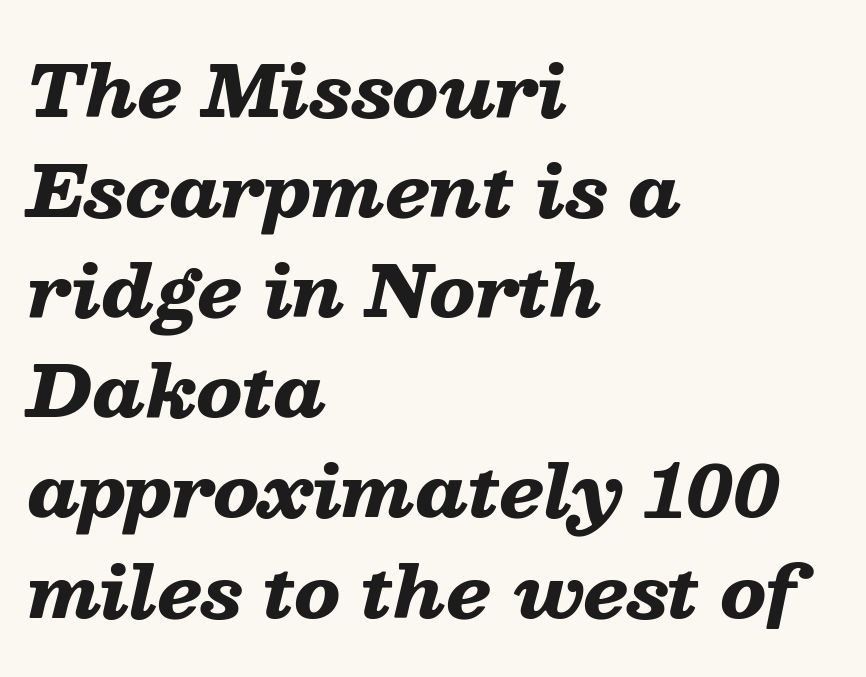
The image shows 71 px heavy, wide type, italic (leaning right); set left-aligned, normal line spacing (1.41x), normal letter spacing, not underlined; low stroke contrast and a medium x-height.
